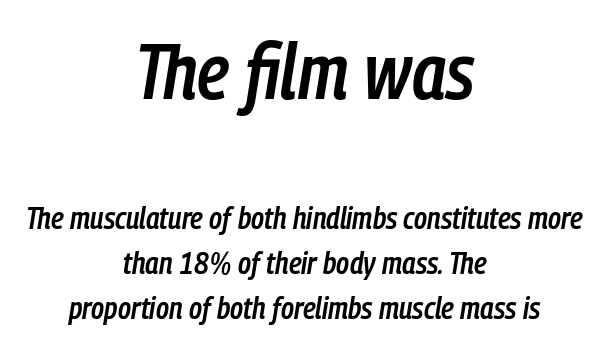
The image shows 78 px semibold, condensed type, italic (leaning right); set centered, normal line spacing (1.45x), normal letter spacing, not underlined; the first (top) block is 2.52x larger; low stroke contrast and a medium x-height.
